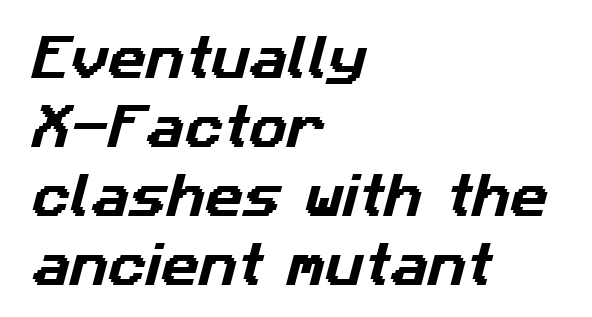
The image shows 47 px sans-serif type; set left-aligned, normal line spacing (1.47x), normal letter spacing, not underlined; low stroke contrast and a medium x-height.
